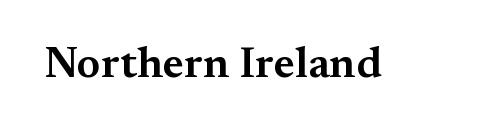
The passage shown is not underscored anywhere. The rendering uses natural spacing where letterforms have individual widths. This sample uses plain, unmodified letter spacing. These lines carry some extra weight — a demibold, not a full bold.
